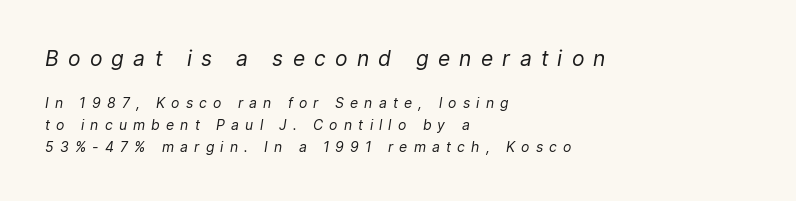
{"italic": "yes", "lean": "right", "slant_degrees": 9, "bold": "no", "underline": "no", "align": "left", "line_spacing": "normal", "line_spacing_ratio": 1.55, "letter_spacing": "wide", "letter_spacing_em": 0.44, "larger_block": "first", "size_ratio": 1.5, "glyph_px": 21}
